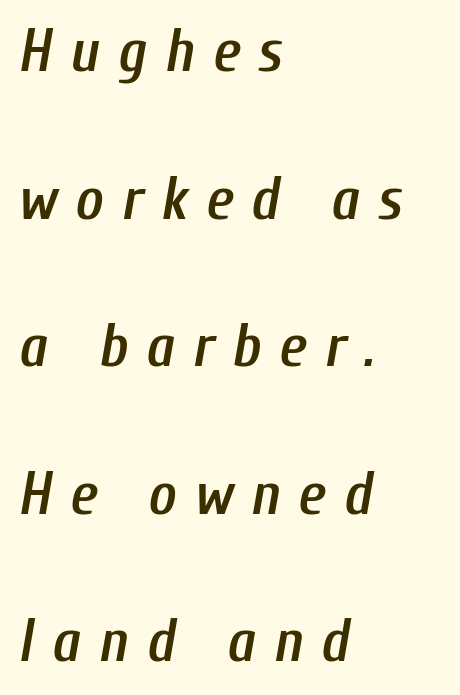
Underline: absent. Leading: increased. The typography opts for an oblique posture over an upright one. Glyph-to-glyph distance is far greater than everyday printed text. Horizontal alignment here is leftward, the default for most running prose. A typesetter would call this proportional, since set widths differ per character.
